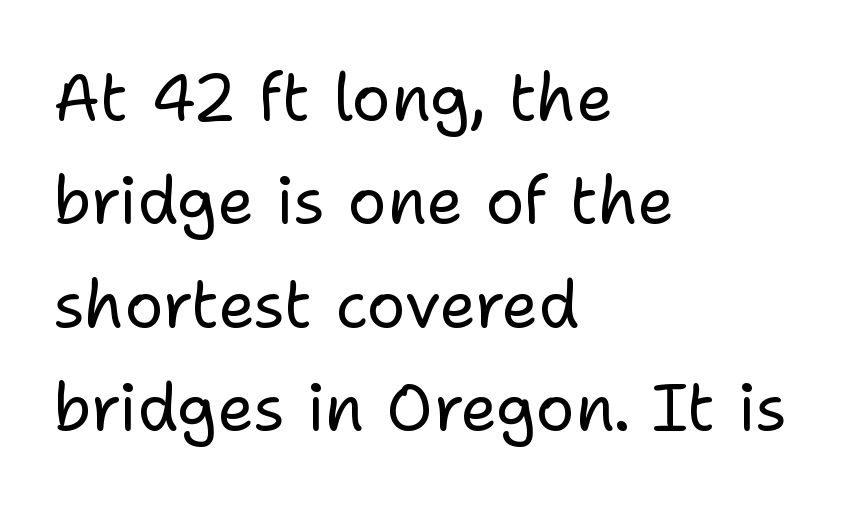
Q: Is the text bold? A: No.
Q: Is the text italic (slanted)? A: No, it is upright.
Q: Is the typeface a serif or a sans-serif typeface? A: Sans-serif.
Q: Is the text underlined? A: No.
Q: How is the paragraph aligned? A: Left-aligned.
Q: Is the spacing between letters normal or unusually wide? A: Normal.
Q: Is the spacing between lines tight, normal or loose? A: Normal.
Q: Width (condensed, normal, or wide)? A: Normal.
Q: Stroke contrast? A: Low.
Q: x-height? A: Medium.
Q: Monospaced? A: No.
